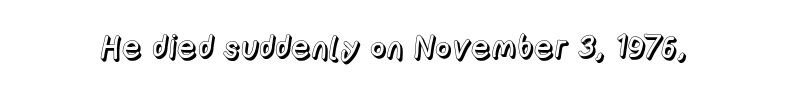
Check the space under the baseline: it is left empty. The type is set solid horizontally, with unmodified tracking. Is this a fixed-width face? No — the glyphs have proportional, varying widths.
